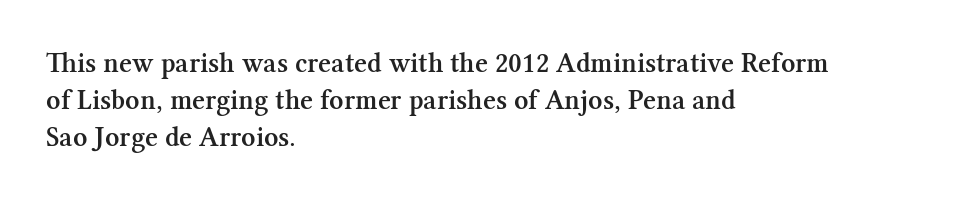
Observe the ordinary spacing: letters are neighbours, not strangers. A typesetter would label this face a serif. A roman cut, with each character standing at attention. The font is running at a semibold setting, under full bold. The typesetter chose a ragged-right arrangement here.
